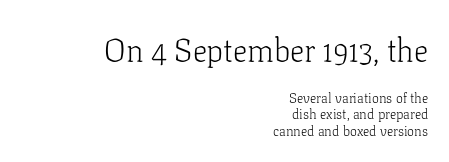
Proportional: the letters do not fall into vertical columns. The typeface has the unassuming heft of standard copy or less. Default kerning and tracking; the words read as compact shapes. Posture: vertical. A bare baseline throughout the passage. The font family rendered here belongs to the serif group.
